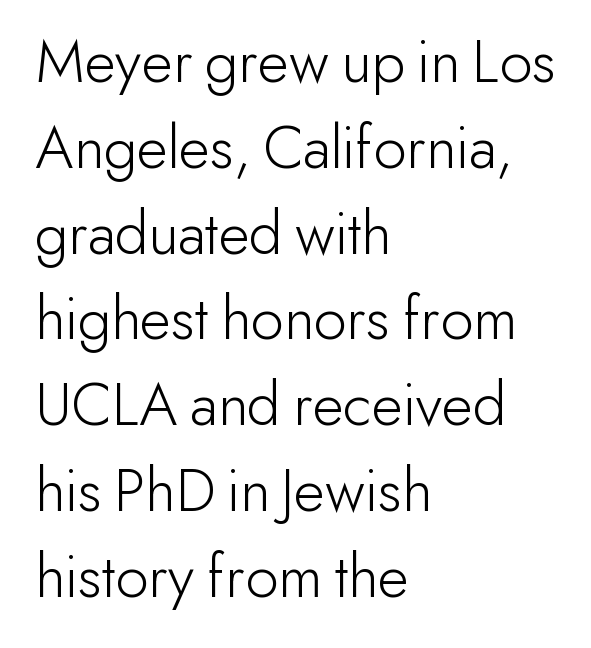
Q: Is the text bold? A: No.
Q: Is the text italic (slanted)? A: No, it is upright.
Q: Is the typeface a serif or a sans-serif typeface? A: Sans-serif.
Q: Is the text underlined? A: No.
Q: How is the paragraph aligned? A: Left-aligned.
Q: Is the spacing between letters normal or unusually wide? A: Normal.
Q: Is the spacing between lines tight, normal or loose? A: Normal.
Q: Width (condensed, normal, or wide)? A: Normal.
Q: Stroke contrast? A: Low.
Q: x-height? A: Small.
Q: Monospaced? A: No.
